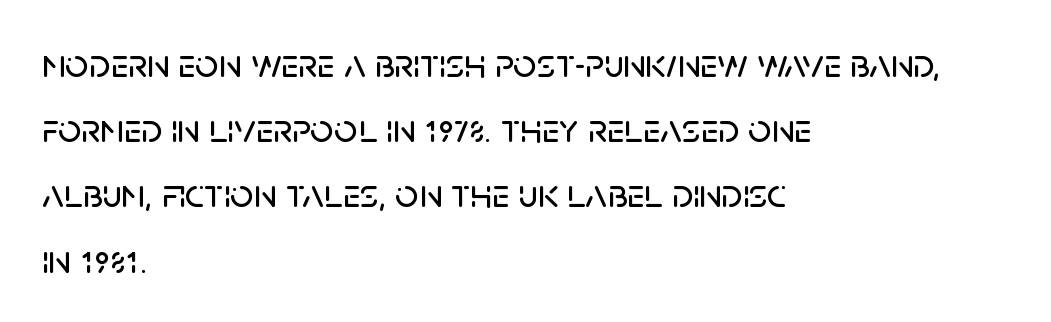
The image shows 41 px sans-serif type, upright; set left-aligned, normal line spacing (1.59x), normal letter spacing, not underlined; low stroke contrast and a large x-height.
